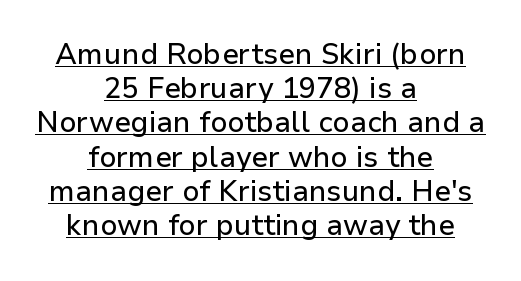
The image shows 29 px sans-serif type, upright; set centered, line spacing 1.18x, normal letter spacing, underlined; low stroke contrast and a medium x-height.
